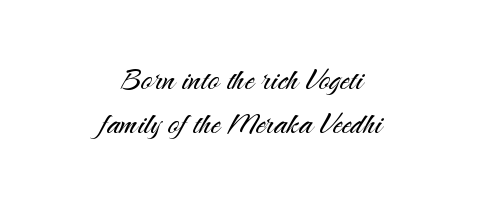
Q: Is the text bold? A: No.
Q: Is the text italic (slanted)? A: Yes.
Q: Is the typeface a serif or a sans-serif typeface? A: Sans-serif.
Q: Is the text underlined? A: No.
Q: How is the paragraph aligned? A: Centered.
Q: Is the spacing between letters normal or unusually wide? A: Normal.
Q: Is the spacing between lines tight, normal or loose? A: Tight.
Q: Width (condensed, normal, or wide)? A: Normal.
Q: Stroke contrast? A: Medium.
Q: x-height? A: Small.
Q: Monospaced? A: No.
